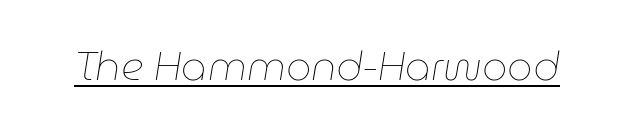
{"italic": "yes", "lean": "right", "slant_degrees": 9, "bold": "no", "weight": "thin", "width": "normal", "stroke_contrast": "low", "x_height": "medium", "monospaced": "no", "underline": "yes", "letter_spacing": "normal", "letter_spacing_em": 0.0, "glyph_px": 40}
